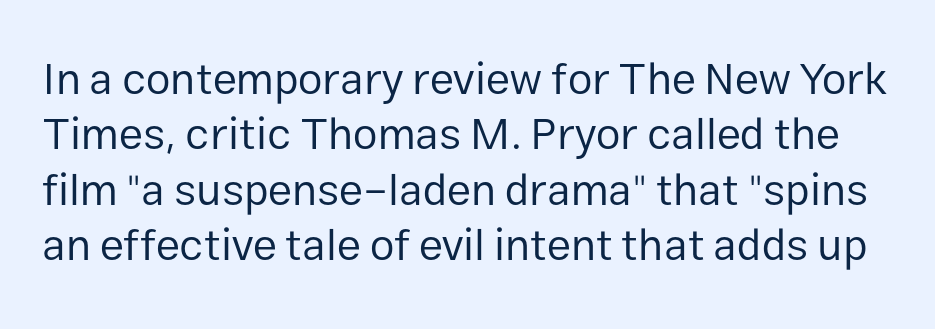
Q: Is the text bold? A: No.
Q: Is the text italic (slanted)? A: No, it is upright.
Q: Is the typeface a serif or a sans-serif typeface? A: Sans-serif.
Q: Is the text underlined? A: No.
Q: Is the spacing between letters normal or unusually wide? A: Normal.
Q: Is the spacing between lines tight, normal or loose? A: Normal.
Q: Width (condensed, normal, or wide)? A: Normal.
Q: Stroke contrast? A: Low.
Q: x-height? A: Medium.
Q: Monospaced? A: No.
